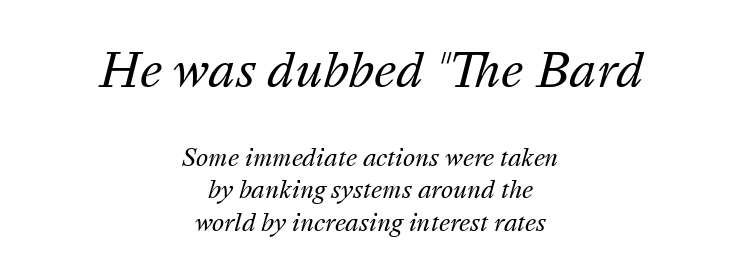
The image shows 46 px regular-weight type, italic (leaning right); set centered, normal line spacing (1.41x), normal letter spacing, not underlined; the first (top) block is 2.0x larger; medium stroke contrast and a medium x-height.
